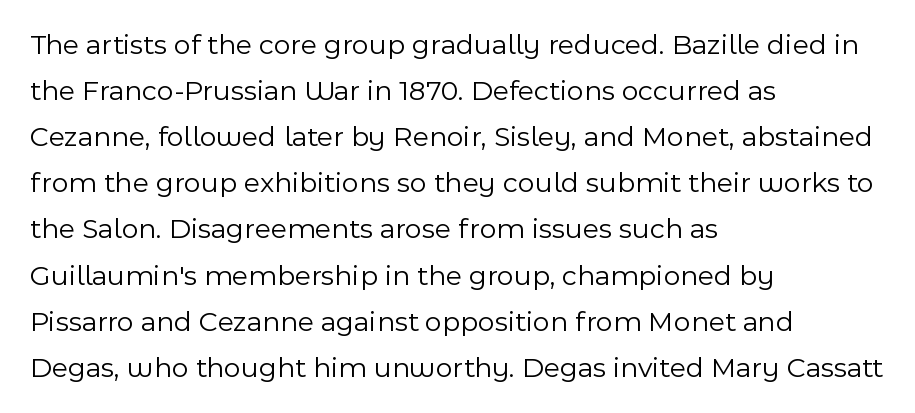
Q: Is the text bold? A: No.
Q: Is the text italic (slanted)? A: No, it is upright.
Q: Is the typeface a serif or a sans-serif typeface? A: Sans-serif.
Q: Is the text underlined? A: No.
Q: How is the paragraph aligned? A: Left-aligned.
Q: Is the spacing between letters normal or unusually wide? A: Normal.
Q: Is the spacing between lines tight, normal or loose? A: Normal.
Q: Width (condensed, normal, or wide)? A: Normal.
Q: x-height? A: Medium.
Q: Monospaced? A: No.
